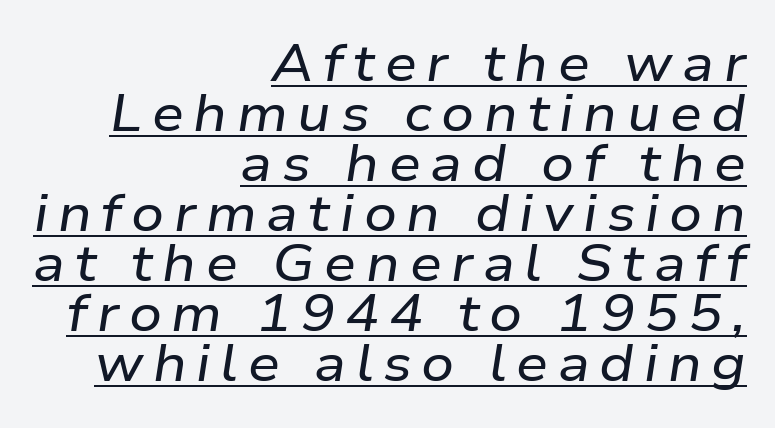
The image shows 51 px wide type, italic (leaning right); set right-aligned, tight line spacing (0.98x), underlined; low stroke contrast and a medium x-height.
